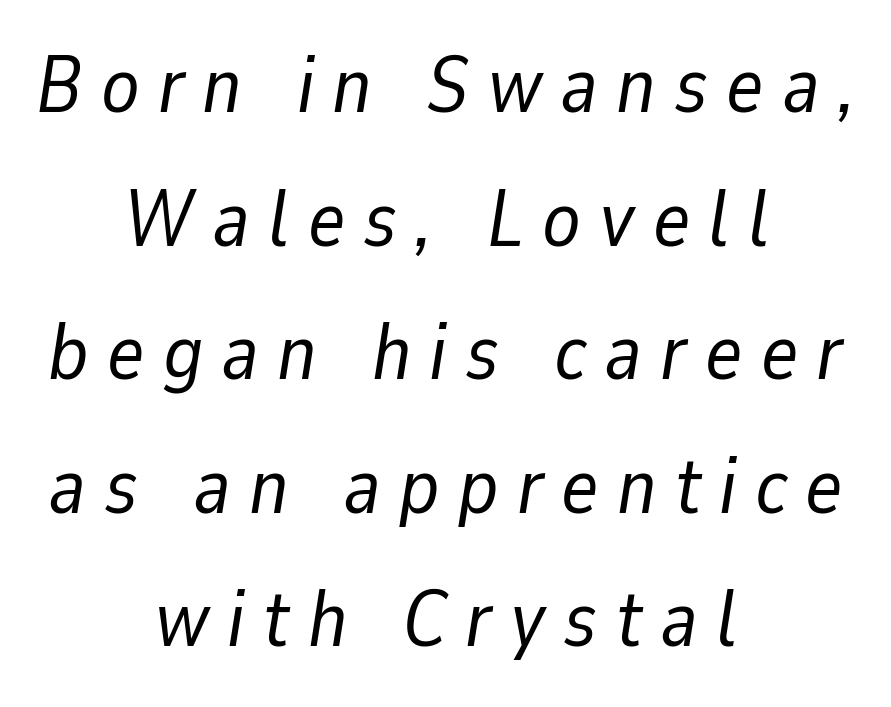
Decoration check: the copy has no underline. The passage shown has open, widely tracked lettering throughout. Short and long lines alike share a common midpoint. The lines sit at an ordinary, default distance from one another. Vertical stems look standard width or narrower in stroke. The text carries the slant typical of an italic or oblique font.
